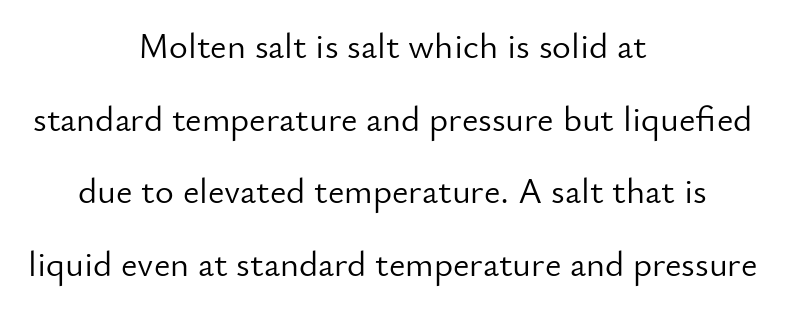
Style check: upright. Think standard paragraph weight, or any step lighter than that. Note the varied advance widths — an 'i' is clearly narrower than an 'm'. Just letters on the line, the space beneath them empty. Typeset on center — no edge is straight. What's the leading like? Stretched, with rows far apart.
